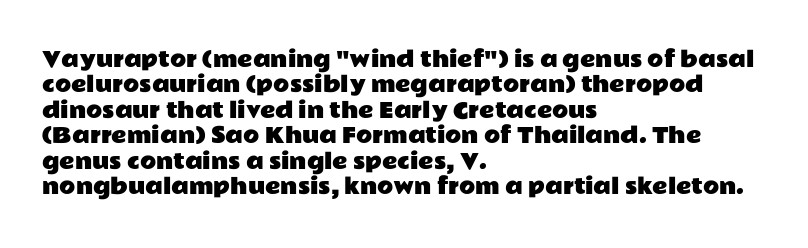
{"italic": "no", "underline": "no", "align": "left", "line_spacing_ratio": 1.21, "letter_spacing": "normal", "letter_spacing_em": 0.0, "glyph_px": 21}
